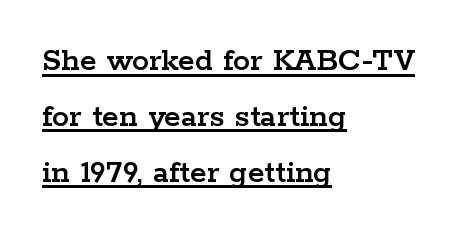
The image shows 34 px wide serif type, upright; set left-aligned, normal line spacing (1.64x), normal letter spacing, underlined; low stroke contrast and a medium x-height.
